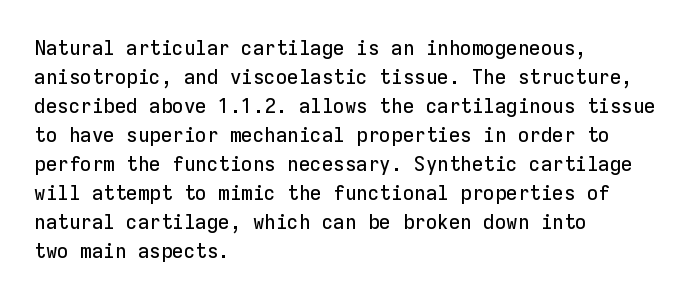
Does the leading feel generous? No, just average. Nobody touched the tracking dial on this one. This is the regular roman posture of the typeface. Visually the block forms a straight wall on the left and a jagged coastline on the right.
